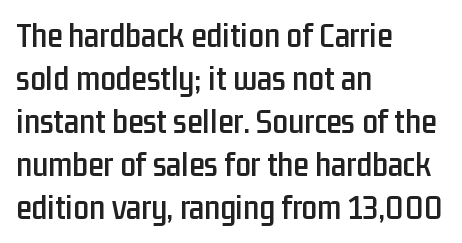
Casual observation: everything's shoved over to the left. The strip under each line holds only bare page. Stroke terminals: plain, sans-serif. Vertical strokes here are truly vertical.
